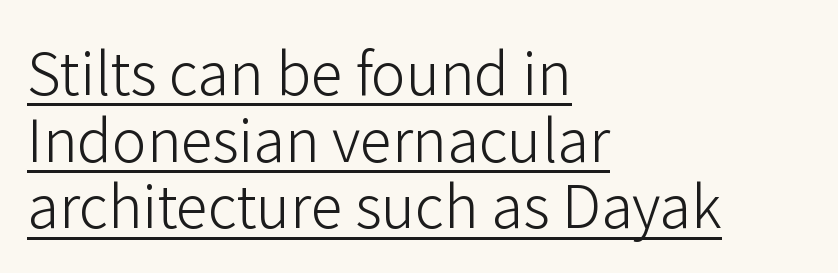
{"serif": "no", "italic": "no", "bold": "no", "weight": "light", "width": "normal", "stroke_contrast": "low", "x_height": "medium", "monospaced": "no", "underline": "yes", "align": "left", "line_spacing": "tight", "line_spacing_ratio": 1.15, "letter_spacing": "normal", "letter_spacing_em": 0.0, "glyph_px": 58}
